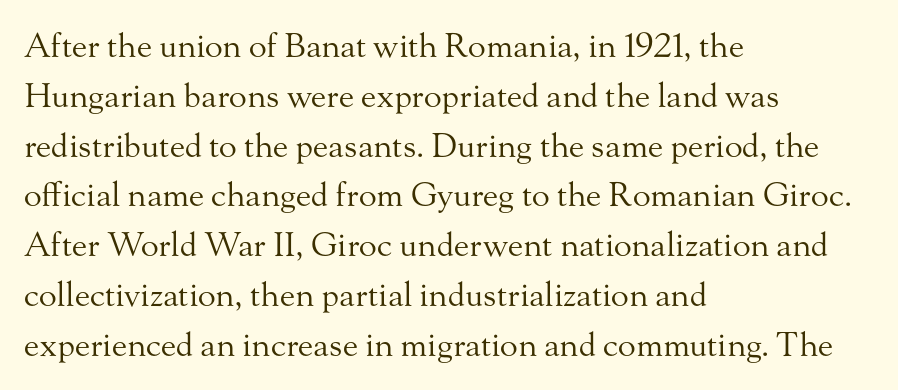
{"serif": "yes", "italic": "no", "bold": "no", "weight": "regular", "width": "normal", "stroke_contrast": "medium", "x_height": "small", "monospaced": "no", "underline": "no", "align": "left", "line_spacing": "normal", "line_spacing_ratio": 1.51, "letter_spacing": "normal", "letter_spacing_em": 0.0, "glyph_px": 33}
